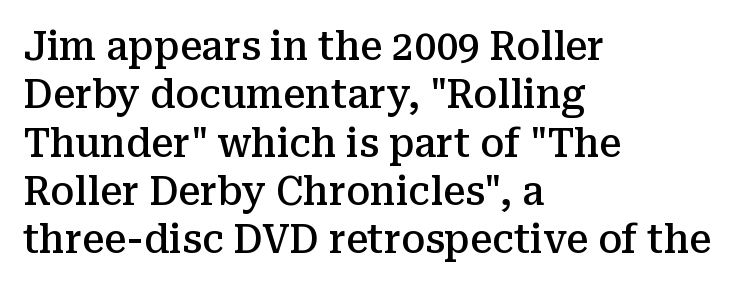
Q: Is the text bold? A: Semi-bold.
Q: Is the text italic (slanted)? A: No, it is upright.
Q: Is the typeface a serif or a sans-serif typeface? A: Serif.
Q: Is the text underlined? A: No.
Q: How is the paragraph aligned? A: Left-aligned.
Q: Is the spacing between letters normal or unusually wide? A: Normal.
Q: Width (condensed, normal, or wide)? A: Normal.
Q: Stroke contrast? A: Medium.
Q: x-height? A: Medium.
Q: Monospaced? A: No.
